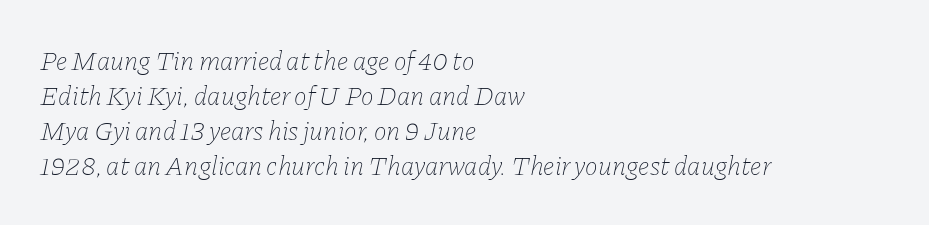
{"italic": "yes", "lean": "right", "slant_degrees": 11, "bold": "no", "underline": "no", "align": "left", "line_spacing": "normal", "line_spacing_ratio": 1.3, "letter_spacing": "normal", "letter_spacing_em": 0.0, "glyph_px": 27}
